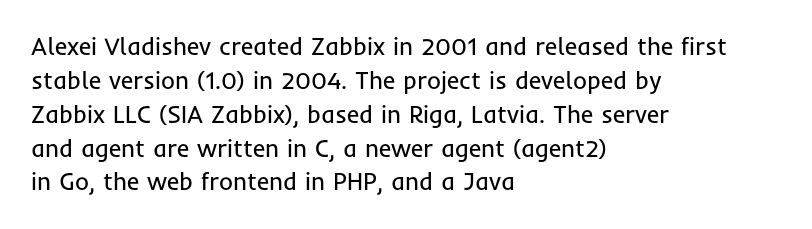
The image shows 24 px text type, upright; set left-aligned, normal line spacing (1.41x), normal letter spacing, not underlined.
